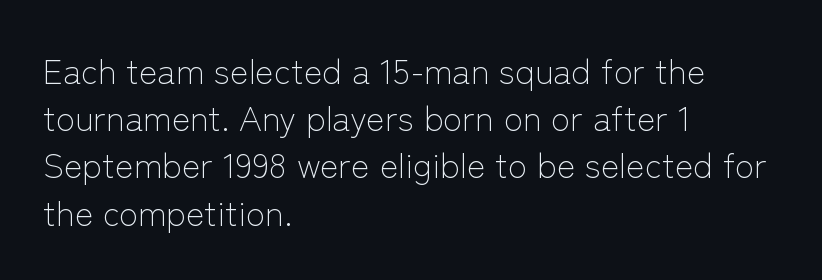
Q: Is the text bold? A: No.
Q: Is the text italic (slanted)? A: No, it is upright.
Q: Is the typeface a serif or a sans-serif typeface? A: Sans-serif.
Q: Is the text underlined? A: No.
Q: How is the paragraph aligned? A: Left-aligned.
Q: Is the spacing between letters normal or unusually wide? A: Normal.
Q: Is the spacing between lines tight, normal or loose? A: Normal.
Q: Width (condensed, normal, or wide)? A: Normal.
Q: Stroke contrast? A: Low.
Q: x-height? A: Medium.
Q: Monospaced? A: No.
